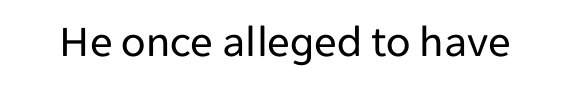
The image shows 45 px regular-weight sans-serif type, upright; set normal letter spacing, not underlined; low stroke contrast and a medium x-height.
